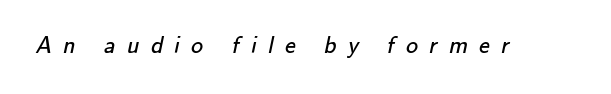
Q: Is the text bold? A: No.
Q: Is the text underlined? A: No.
Q: Is the spacing between letters normal or unusually wide? A: Unusually wide.
